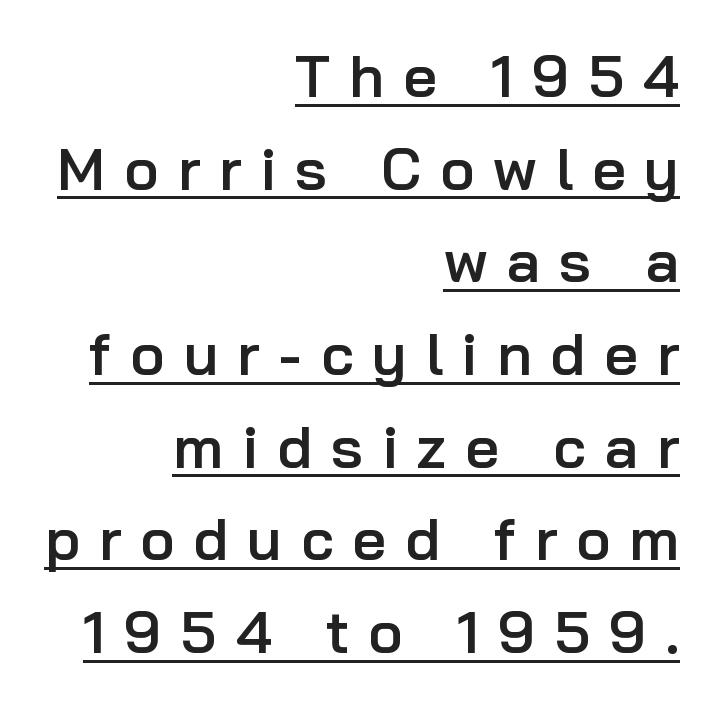
Q: Is the text bold? A: Semi-bold.
Q: Is the text italic (slanted)? A: No, it is upright.
Q: Is the typeface a serif or a sans-serif typeface? A: Sans-serif.
Q: Is the text underlined? A: Yes.
Q: How is the paragraph aligned? A: Right-aligned.
Q: Is the spacing between letters normal or unusually wide? A: Unusually wide.
Q: Is the spacing between lines tight, normal or loose? A: Normal.
Q: Width (condensed, normal, or wide)? A: Normal.
Q: Stroke contrast? A: Low.
Q: x-height? A: Medium.
Q: Monospaced? A: No.
